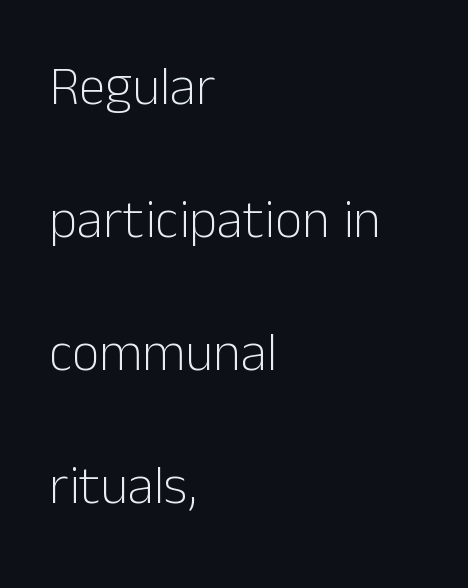
Q: Is the text bold? A: No.
Q: Is the text italic (slanted)? A: No, it is upright.
Q: Is the typeface a serif or a sans-serif typeface? A: Sans-serif.
Q: Is the text underlined? A: No.
Q: How is the paragraph aligned? A: Left-aligned.
Q: Is the spacing between letters normal or unusually wide? A: Normal.
Q: Is the spacing between lines tight, normal or loose? A: Loose.
Q: Width (condensed, normal, or wide)? A: Normal.
Q: Stroke contrast? A: Low.
Q: x-height? A: Medium.
Q: Monospaced? A: No.
